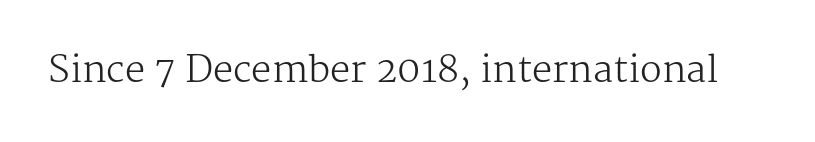
Anything drawn beneath the words? Only blank space. The weight would be labelled regular, book, light, or lighter still. Looks like regular typesetting: each glyph gets only the width it needs. Is the letter spacing exaggerated? No — it looks like the ordinary default. Typographically, this falls in the serif category. The axis of the letterforms is exactly vertical.
